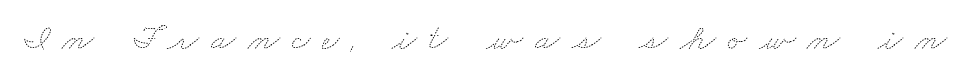
{"bold": "no", "weight": "thin", "width": "wide", "stroke_contrast": "medium", "x_height": "small", "monospaced": "no", "underline": "no", "letter_spacing": "wide", "letter_spacing_em": 0.32, "glyph_px": 37}
